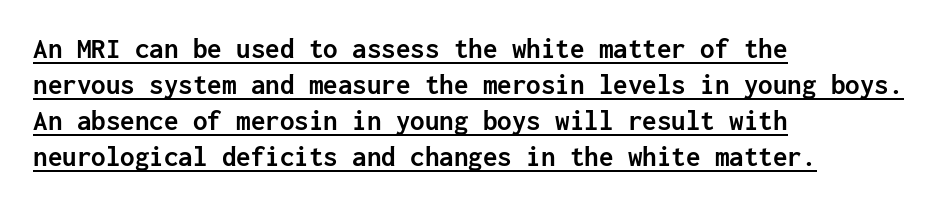
Q: Is the text bold? A: Yes.
Q: Is the text italic (slanted)? A: No, it is upright.
Q: Is the typeface a serif or a sans-serif typeface? A: Sans-serif.
Q: Is the text underlined? A: Yes.
Q: How is the paragraph aligned? A: Left-aligned.
Q: Is the spacing between letters normal or unusually wide? A: Normal.
Q: Width (condensed, normal, or wide)? A: Normal.
Q: Stroke contrast? A: Low.
Q: x-height? A: Medium.
Q: Monospaced? A: Yes.
